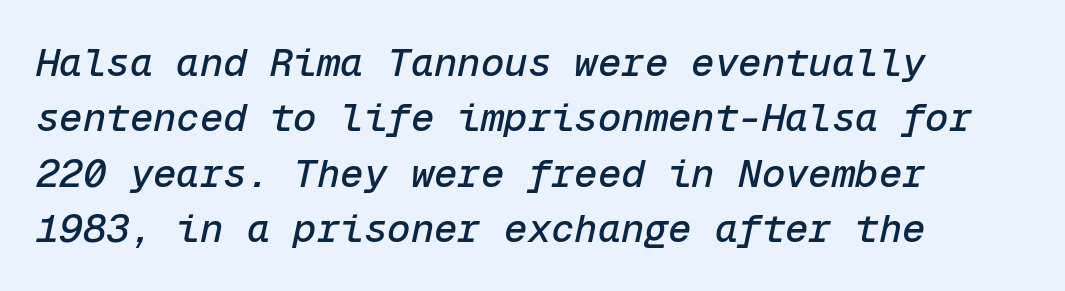
Q: Is the text italic (slanted)? A: Yes, it leans right by about 12 degrees.
Q: Is the text underlined? A: No.
Q: How is the paragraph aligned? A: Left-aligned.
Q: Is the spacing between letters normal or unusually wide? A: Normal.
Q: Is the spacing between lines tight, normal or loose? A: Normal.
Q: Width (condensed, normal, or wide)? A: Normal.
Q: Stroke contrast? A: Low.
Q: x-height? A: Medium.
Q: Monospaced? A: Yes.
